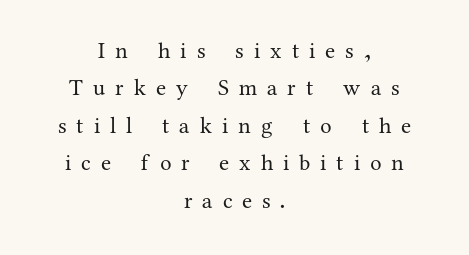
No letter is thick-stroked: the sample isn't bold. Nobody drew a line under any word here. Reading down the block, each line starts at a different indent, mirrored at its end. The lettering holds an erect, upright posture throughout. Line spacing here is normal. The gaps between neighbouring characters are conspicuously large.
